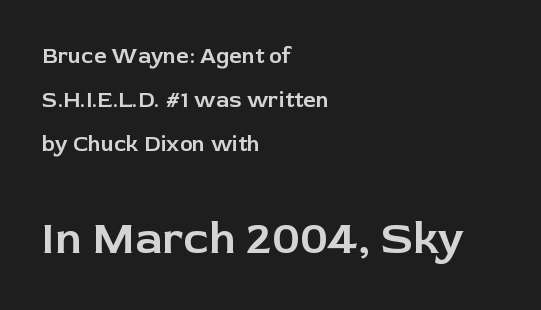
The image shows 45 px sans-serif type, upright; set left-aligned, loose line spacing (2.0x), normal letter spacing, not underlined; the second (bottom) block is 2.05x larger; low stroke contrast and a medium x-height.
